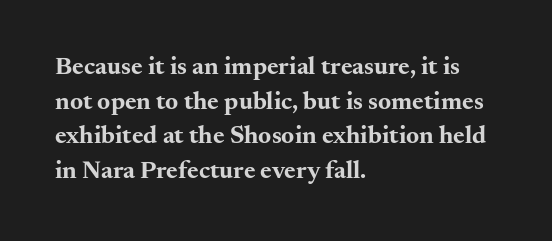
Q: Is the text bold? A: Yes.
Q: Is the text italic (slanted)? A: No, it is upright.
Q: Is the text underlined? A: No.
Q: How is the paragraph aligned? A: Left-aligned.
Q: Is the spacing between letters normal or unusually wide? A: Normal.
Q: Is the spacing between lines tight, normal or loose? A: Normal.
